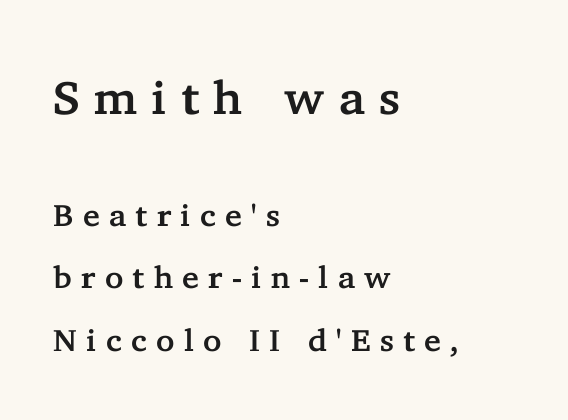
Q: Is the text italic (slanted)? A: No, it is upright.
Q: Is the typeface a serif or a sans-serif typeface? A: Serif.
Q: Is the text underlined? A: No.
Q: How is the paragraph aligned? A: Left-aligned.
Q: Is the spacing between letters normal or unusually wide? A: Unusually wide.
Q: Is the spacing between lines tight, normal or loose? A: Loose.
Q: Which block of text is set in a larger size, the first (top) or the second (bottom)? A: The first (top) one.
Q: Width (condensed, normal, or wide)? A: Normal.
Q: Stroke contrast? A: Low.
Q: x-height? A: Medium.
Q: Monospaced? A: No.
